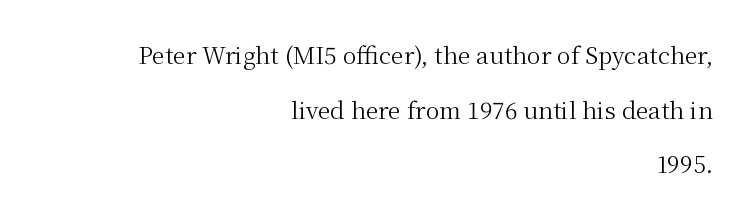
The image shows 23 px text type, upright; set right-aligned, loose line spacing (2.37x), normal letter spacing, not underlined.
